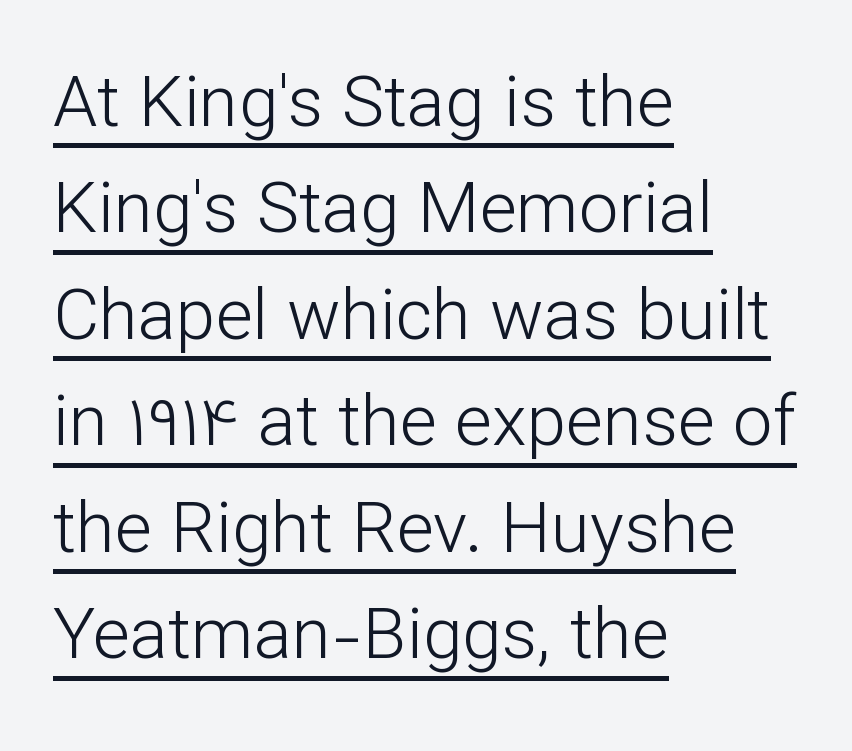
The letters advance in unequal steps, a hallmark of proportional type. Each letter's strokes conclude bluntly, with no projecting serifs. You can tell it's not italic because the verticals are truly vertical. The font is comparable to plain body text, perhaps lighter. These characters rest on top of a visible drawn line.
